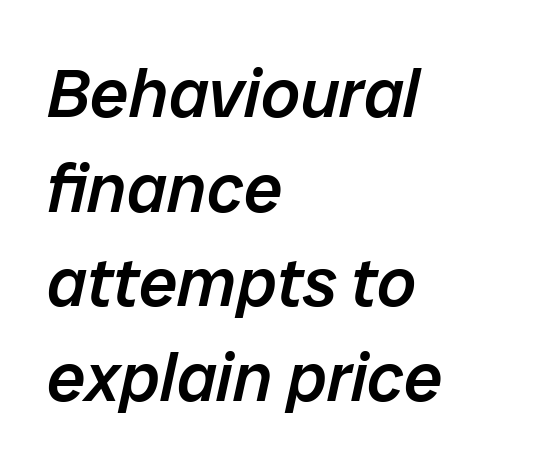
The image shows 69 px semibold type, italic (leaning right); set left-aligned, normal line spacing (1.37x), normal letter spacing, not underlined; low stroke contrast and a medium x-height.
